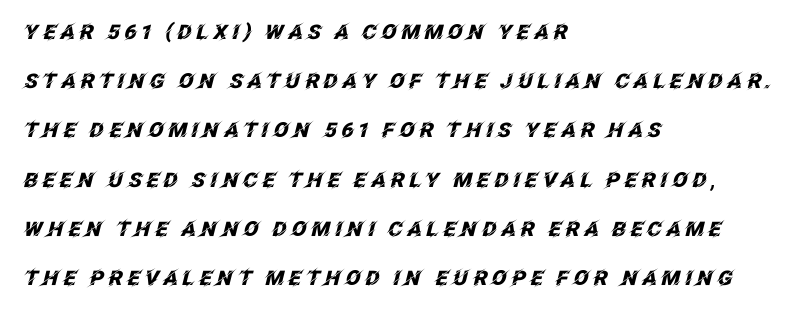
Q: Is the text bold? A: Yes.
Q: Is the text italic (slanted)? A: Yes, it leans right by about 12 degrees.
Q: Is the text underlined? A: No.
Q: How is the paragraph aligned? A: Left-aligned.
Q: Is the spacing between letters normal or unusually wide? A: Unusually wide.
Q: Is the spacing between lines tight, normal or loose? A: Loose.
